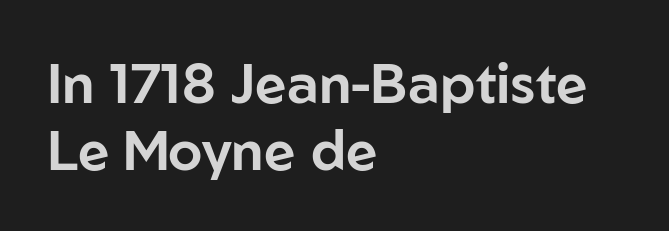
Q: Is the text italic (slanted)? A: No, it is upright.
Q: Is the typeface a serif or a sans-serif typeface? A: Sans-serif.
Q: Is the text underlined? A: No.
Q: How is the paragraph aligned? A: Left-aligned.
Q: Is the spacing between letters normal or unusually wide? A: Normal.
Q: Width (condensed, normal, or wide)? A: Normal.
Q: Stroke contrast? A: Low.
Q: x-height? A: Medium.
Q: Monospaced? A: No.
